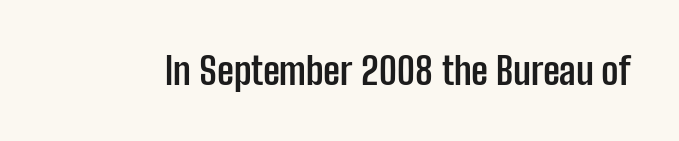
{"serif": "no", "italic": "no", "bold": "yes", "weight": "semibold", "width": "condensed", "stroke_contrast": "low", "x_height": "medium", "monospaced": "no", "underline": "no", "letter_spacing": "normal", "letter_spacing_em": 0.0, "glyph_px": 38}
